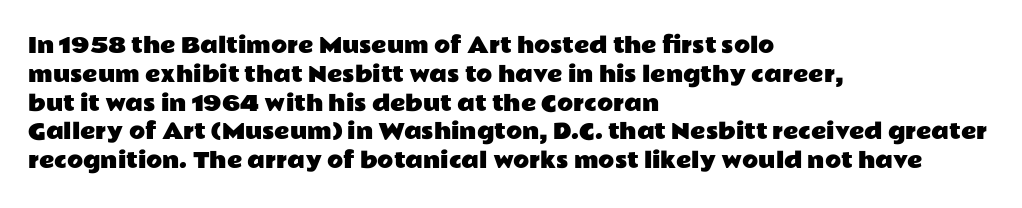
Q: Is the text italic (slanted)? A: No, it is upright.
Q: Is the text underlined? A: No.
Q: How is the paragraph aligned? A: Left-aligned.
Q: Is the spacing between letters normal or unusually wide? A: Normal.
Q: Is the spacing between lines tight, normal or loose? A: Normal.
